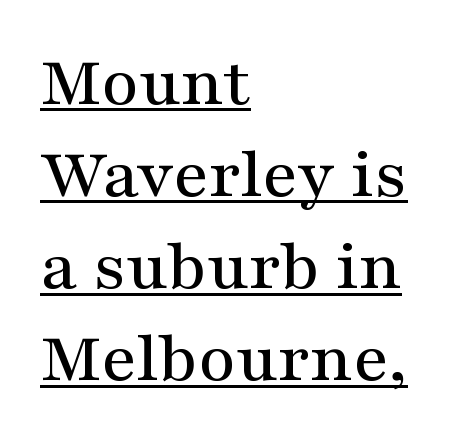
The image shows 72 px wide serif type, upright; set left-aligned, normal line spacing (1.28x), normal letter spacing, underlined; medium stroke contrast and a medium x-height.
